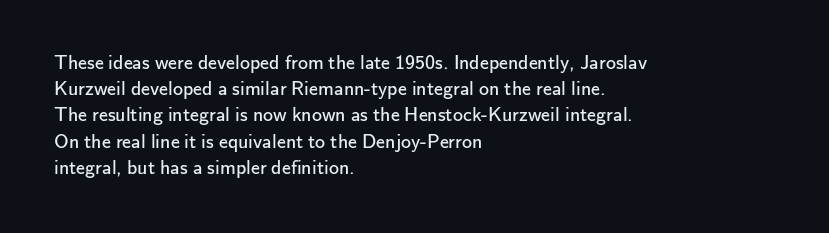
Q: Is the text bold? A: No.
Q: Is the text italic (slanted)? A: No, it is upright.
Q: Is the text underlined? A: No.
Q: How is the paragraph aligned? A: Left-aligned.
Q: Is the spacing between letters normal or unusually wide? A: Normal.
Q: Is the spacing between lines tight, normal or loose? A: Normal.
